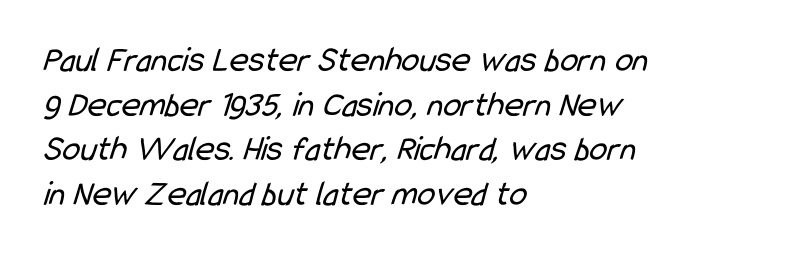
Q: Is the text bold? A: No.
Q: Is the typeface a serif or a sans-serif typeface? A: Sans-serif.
Q: Is the text underlined? A: No.
Q: How is the paragraph aligned? A: Left-aligned.
Q: Is the spacing between letters normal or unusually wide? A: Normal.
Q: Width (condensed, normal, or wide)? A: Condensed.
Q: Stroke contrast? A: Low.
Q: x-height? A: Medium.
Q: Monospaced? A: No.
